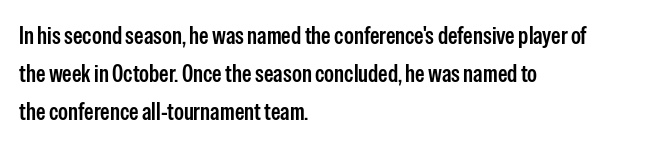
{"italic": "no", "bold": "semi", "underline": "no", "align": "left", "line_spacing": "normal", "line_spacing_ratio": 1.58, "letter_spacing": "normal", "letter_spacing_em": 0.0, "glyph_px": 24}
